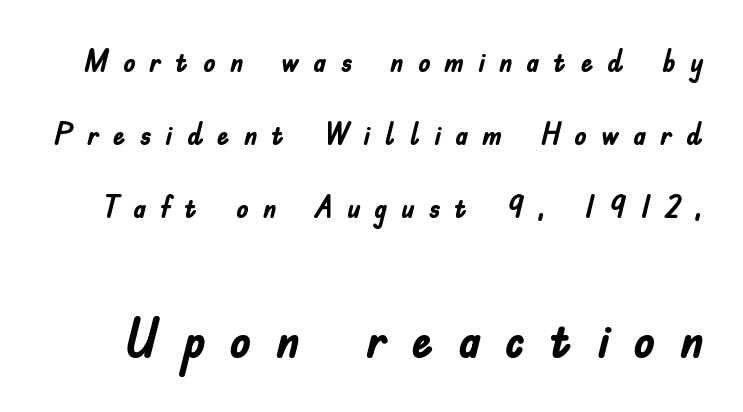
Q: Is the text bold? A: Yes.
Q: Is the text italic (slanted)? A: Yes.
Q: Is the typeface a serif or a sans-serif typeface? A: Sans-serif.
Q: Is the text underlined? A: No.
Q: Is the spacing between letters normal or unusually wide? A: Unusually wide.
Q: Is the spacing between lines tight, normal or loose? A: Loose.
Q: Which block of text is set in a larger size, the first (top) or the second (bottom)? A: The second (bottom) one.
Q: Width (condensed, normal, or wide)? A: Condensed.
Q: Stroke contrast? A: Low.
Q: x-height? A: Small.
Q: Monospaced? A: No.
